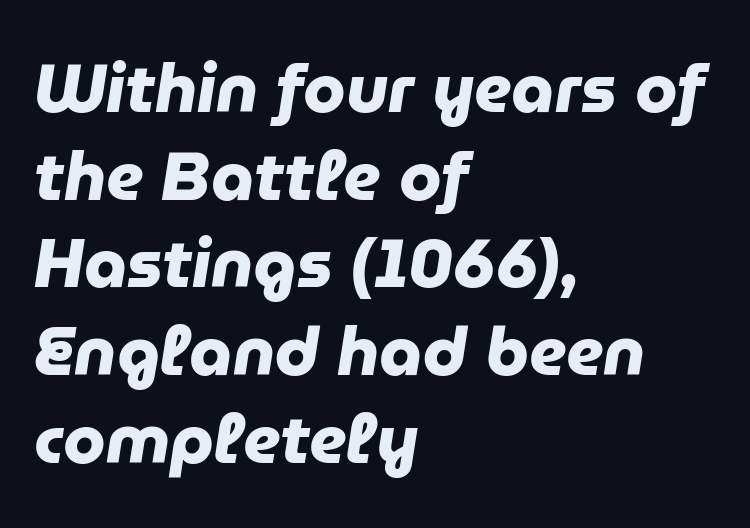
{"serif": "no", "bold": "yes", "weight": "heavy", "width": "normal", "stroke_contrast": "low", "x_height": "medium", "monospaced": "no", "underline": "no", "align": "left", "line_spacing": "normal", "line_spacing_ratio": 1.29, "letter_spacing": "normal", "letter_spacing_em": 0.0, "glyph_px": 68}
